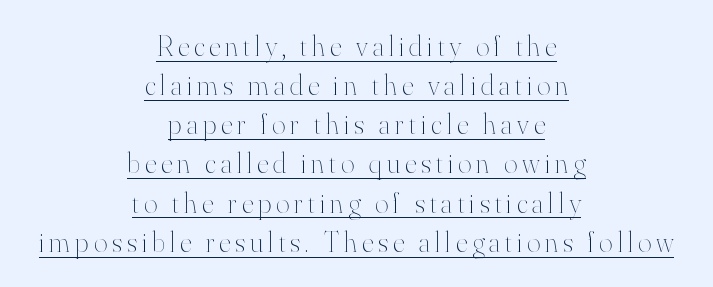
Q: Is the text bold? A: No.
Q: Is the text italic (slanted)? A: No, it is upright.
Q: Is the text underlined? A: Yes.
Q: How is the paragraph aligned? A: Centered.
Q: Is the spacing between lines tight, normal or loose? A: Normal.
Q: Width (condensed, normal, or wide)? A: Normal.
Q: Stroke contrast? A: High.
Q: x-height? A: Small.
Q: Monospaced? A: No.
